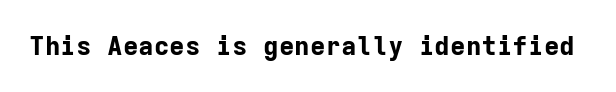
Q: Is the text bold? A: Yes.
Q: Is the text italic (slanted)? A: No, it is upright.
Q: Is the text underlined? A: No.
Q: Is the spacing between letters normal or unusually wide? A: Normal.
